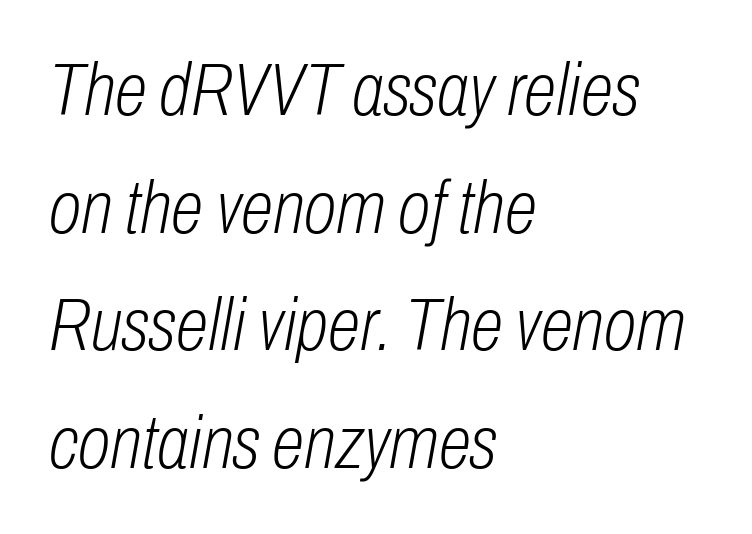
The image shows 75 px light, condensed type, italic (leaning right); set left-aligned, normal line spacing (1.57x), normal letter spacing, not underlined; low stroke contrast and a medium x-height.
